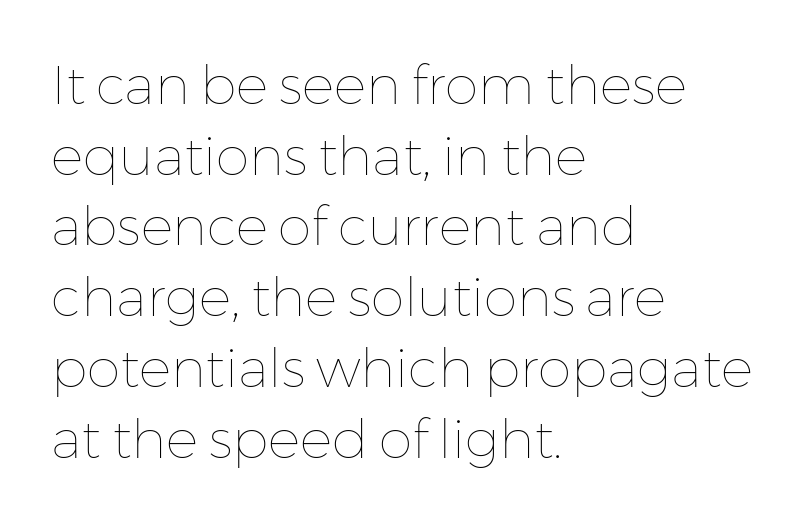
Q: Is the text bold? A: No.
Q: Is the text italic (slanted)? A: No, it is upright.
Q: Is the text underlined? A: No.
Q: How is the paragraph aligned? A: Left-aligned.
Q: Is the spacing between letters normal or unusually wide? A: Normal.
Q: Is the spacing between lines tight, normal or loose? A: Normal.
Q: Width (condensed, normal, or wide)? A: Normal.
Q: Stroke contrast? A: Low.
Q: x-height? A: Medium.
Q: Monospaced? A: No.
